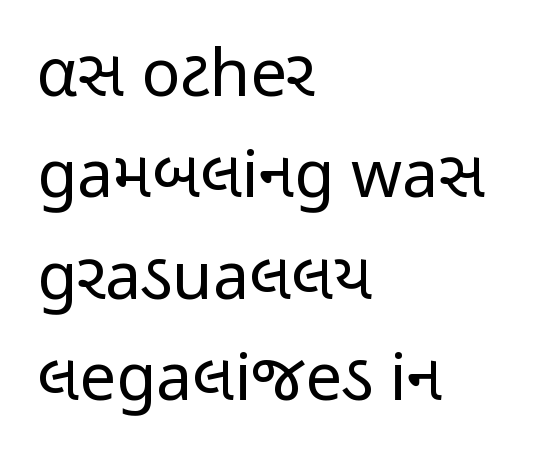
The image shows 65 px regular-weight, condensed sans-serif type, upright; set left-aligned, normal line spacing (1.56x), normal letter spacing, not underlined; low stroke contrast and a medium x-height.
